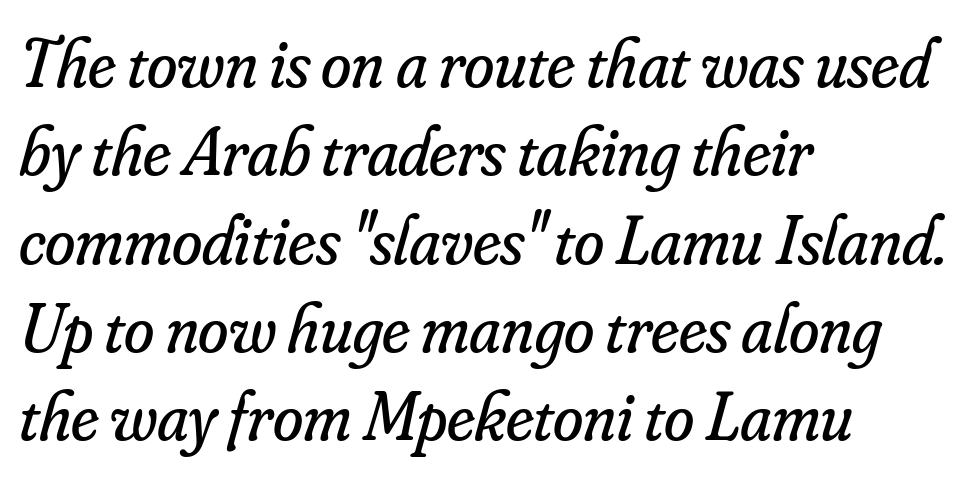
{"serif": "yes", "italic": "yes", "lean": "right", "slant_degrees": 16, "bold": "no", "weight": "regular", "width": "normal", "stroke_contrast": "low", "x_height": "small", "monospaced": "no", "underline": "no", "align": "left", "line_spacing": "normal", "line_spacing_ratio": 1.28, "letter_spacing": "normal", "letter_spacing_em": 0.0, "glyph_px": 69}
